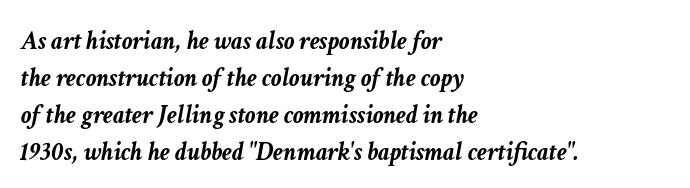
Q: Is the text bold? A: Yes.
Q: Is the text italic (slanted)? A: Yes, it leans right by about 11 degrees.
Q: Is the text underlined? A: No.
Q: How is the paragraph aligned? A: Left-aligned.
Q: Is the spacing between letters normal or unusually wide? A: Normal.
Q: Is the spacing between lines tight, normal or loose? A: Normal.
